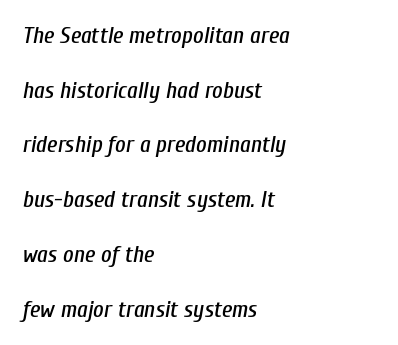
{"italic": "yes", "lean": "right", "slant_degrees": 10, "underline": "no", "align": "left", "line_spacing": "loose", "line_spacing_ratio": 2.38, "letter_spacing": "normal", "letter_spacing_em": 0.0, "glyph_px": 23}
